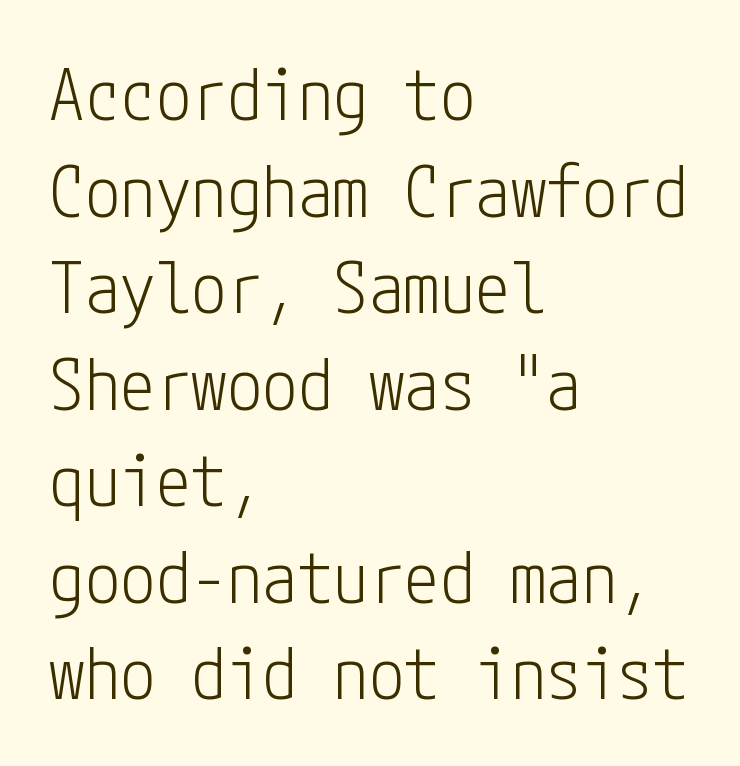
Q: Is the text bold? A: No.
Q: Is the text italic (slanted)? A: No, it is upright.
Q: Is the typeface a serif or a sans-serif typeface? A: Sans-serif.
Q: Is the text underlined? A: No.
Q: How is the paragraph aligned? A: Left-aligned.
Q: Is the spacing between letters normal or unusually wide? A: Normal.
Q: Is the spacing between lines tight, normal or loose? A: Normal.
Q: Width (condensed, normal, or wide)? A: Condensed.
Q: Stroke contrast? A: Low.
Q: x-height? A: Medium.
